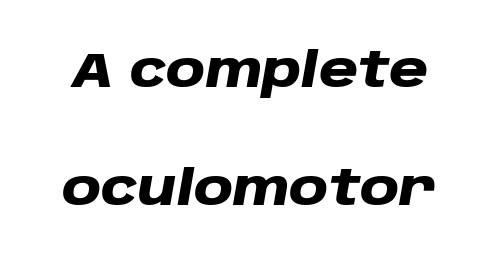
{"italic": "yes", "lean": "right", "slant_degrees": 10, "bold": "yes", "weight": "heavy", "width": "wide", "stroke_contrast": "low", "x_height": "large", "monospaced": "no", "underline": "no", "line_spacing": "loose", "line_spacing_ratio": 2.46, "letter_spacing": "normal", "letter_spacing_em": 0.0, "glyph_px": 48}
